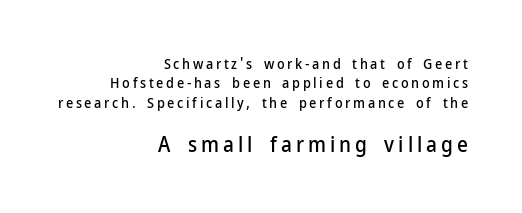
The letters stand upright; this is a roman face. Rule under the text: the space is simply empty. Does the bottom block carry the larger type? Yes, it does. Where is the straight margin? On the right. Successive baselines arrive at the customary interval.
